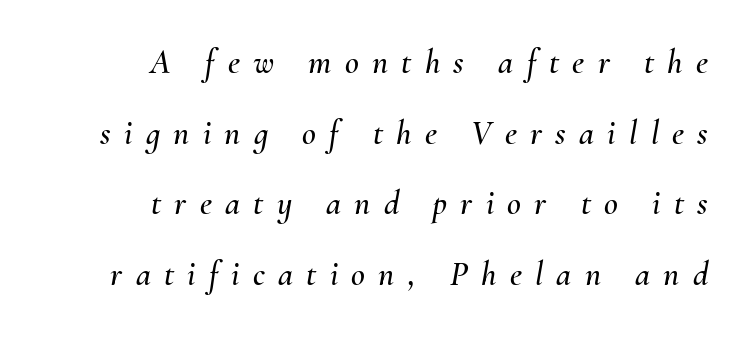
The image shows 34 px text type, italic (leaning right); set right-aligned, loose line spacing (2.08x), unusually wide letter spacing (+0.39 em), not underlined; medium stroke contrast and a small x-height.
